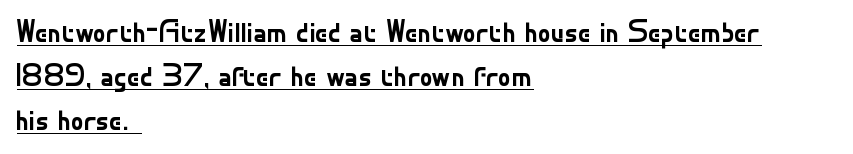
The image shows 32 px regular-weight sans-serif type, upright; set left-aligned, normal line spacing (1.37x), normal letter spacing, underlined; low stroke contrast and a small x-height.
